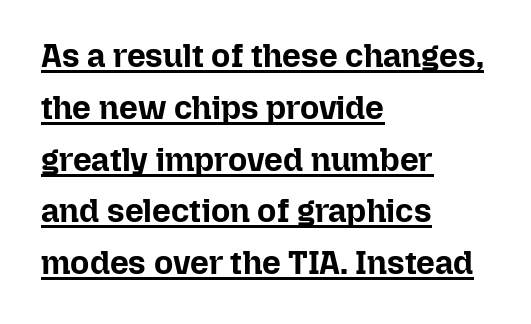
Students, observe: this is what conventionally led text looks like. Notice how the passage keeps a crisp vertical edge on the left only. A baseline rule has been typeset under these characters. The passage shown is emphatically bold. These lines keep a tight, regular rhythm from letter to letter. The letters stand upright; this is a roman face.
